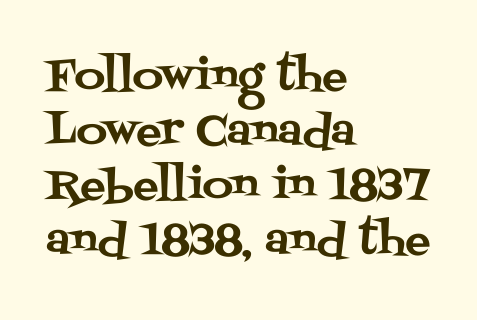
{"serif": "yes", "italic": "no", "width": "normal", "stroke_contrast": "medium", "x_height": "large", "monospaced": "no", "underline": "no", "align": "left", "line_spacing": "normal", "line_spacing_ratio": 1.3, "letter_spacing": "normal", "letter_spacing_em": 0.0, "glyph_px": 42}
